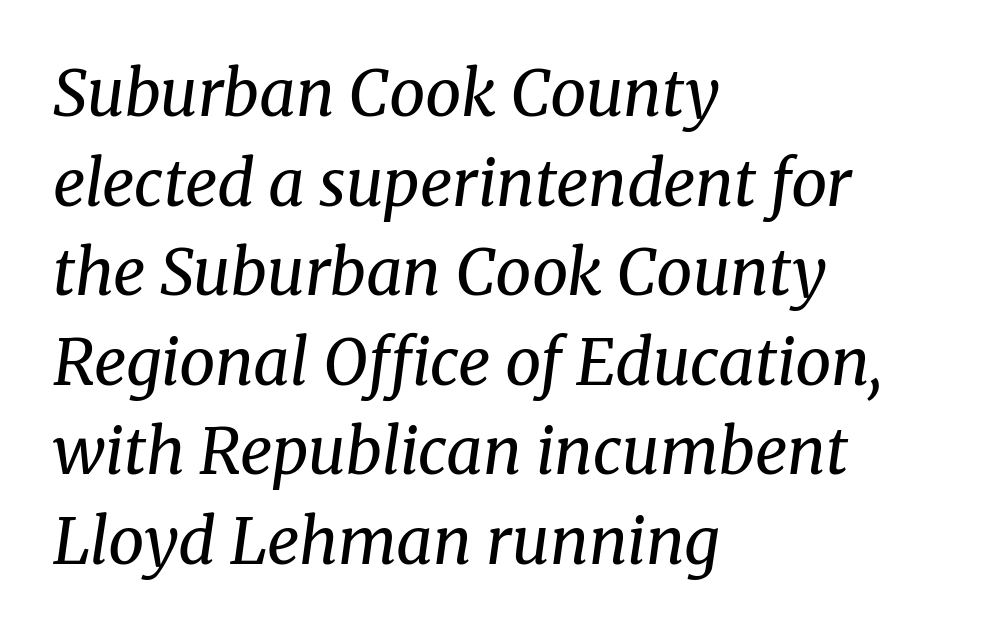
The image shows 64 px regular-weight serif type, italic (leaning right); set left-aligned, normal line spacing (1.4x), normal letter spacing, not underlined; medium stroke contrast and a medium x-height.
